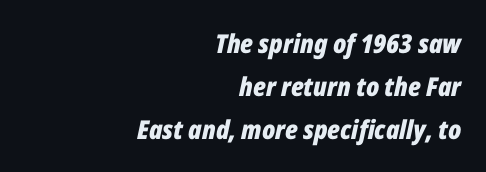
Q: Is the text bold? A: Yes.
Q: Is the text italic (slanted)? A: Yes, it leans right by about 12 degrees.
Q: Is the text underlined? A: No.
Q: How is the paragraph aligned? A: Right-aligned.
Q: Is the spacing between letters normal or unusually wide? A: Normal.
Q: Is the spacing between lines tight, normal or loose? A: Normal.
